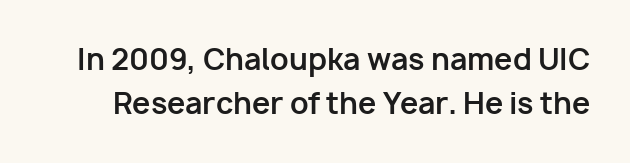
{"serif": "no", "italic": "no", "bold": "yes", "weight": "bold", "width": "normal", "stroke_contrast": "low", "x_height": "medium", "monospaced": "no", "underline": "no", "line_spacing": "normal", "line_spacing_ratio": 1.53, "letter_spacing": "normal", "letter_spacing_em": 0.0, "glyph_px": 29}
